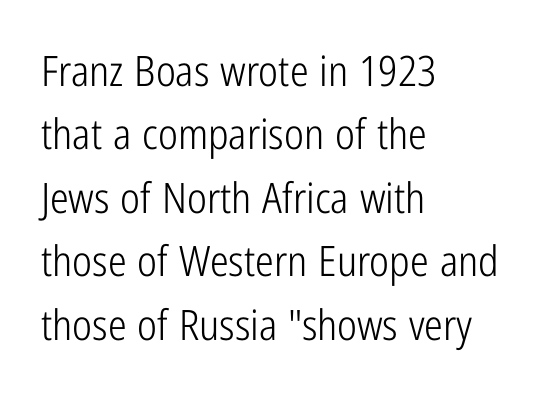
Q: Is the text bold? A: No.
Q: Is the text italic (slanted)? A: No, it is upright.
Q: Is the typeface a serif or a sans-serif typeface? A: Sans-serif.
Q: Is the text underlined? A: No.
Q: How is the paragraph aligned? A: Left-aligned.
Q: Is the spacing between letters normal or unusually wide? A: Normal.
Q: Is the spacing between lines tight, normal or loose? A: Normal.
Q: Width (condensed, normal, or wide)? A: Condensed.
Q: Stroke contrast? A: Low.
Q: x-height? A: Medium.
Q: Monospaced? A: No.
